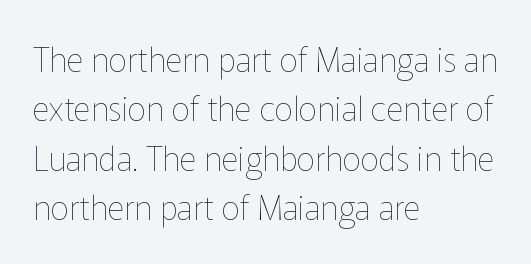
{"italic": "no", "bold": "no", "weight": "thin", "width": "normal", "stroke_contrast": "low", "x_height": "medium", "monospaced": "no", "underline": "no", "align": "left", "line_spacing": "normal", "line_spacing_ratio": 1.5, "letter_spacing": "normal", "letter_spacing_em": 0.0, "glyph_px": 33}
